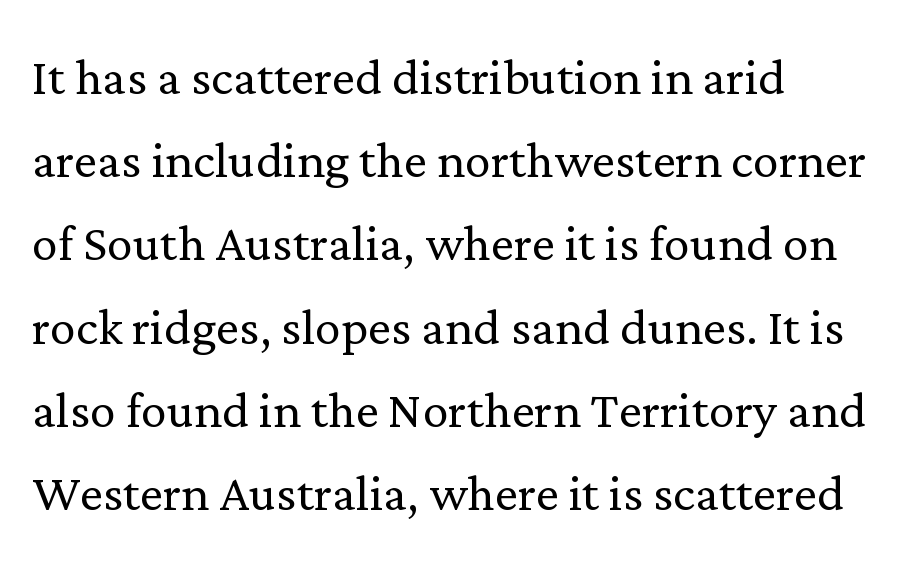
This is not heavy type; no bold has been used. The designer left line spacing at the default. Plain, unruled lines of type. Spacing verdict: proportional, widths tailored to each character. Nope, not italic — everything's standing straight.
